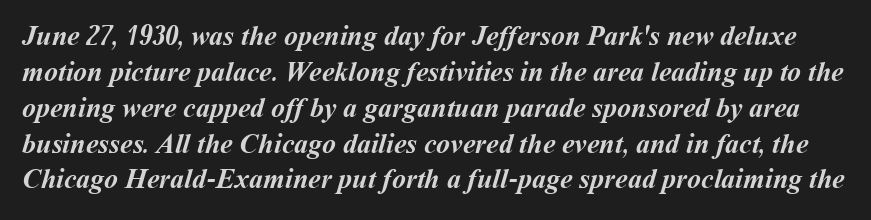
Leading: standard. Character widths vary here, with narrow letters taking less room than wide ones. No word sits above an underline. These lines carry a lot of weight — the face is fully bold. Honestly, the letter spacing is just normal — you wouldn't notice it.
